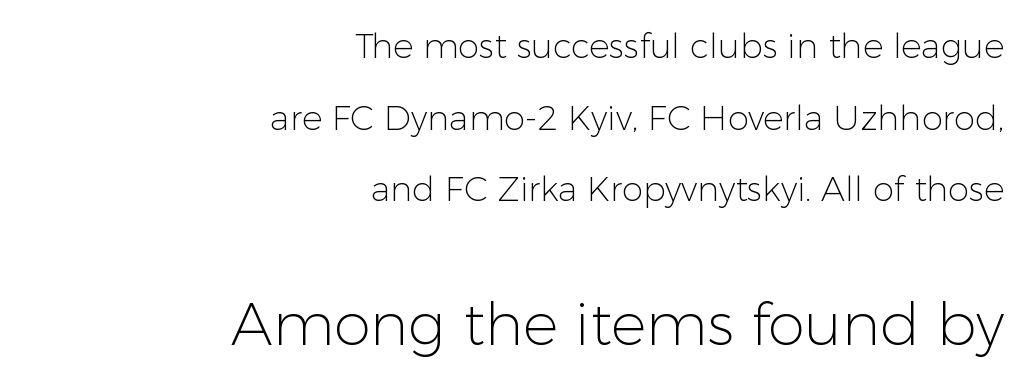
The line-height multiplier appears high, well above default. Nothing sits at the stroke ends, so this counts as sans-serif. The rendering enlarges the type as you move from the upper chunk to the lower. Horizontal alignment here is rightward, an uncommon choice for prose.
